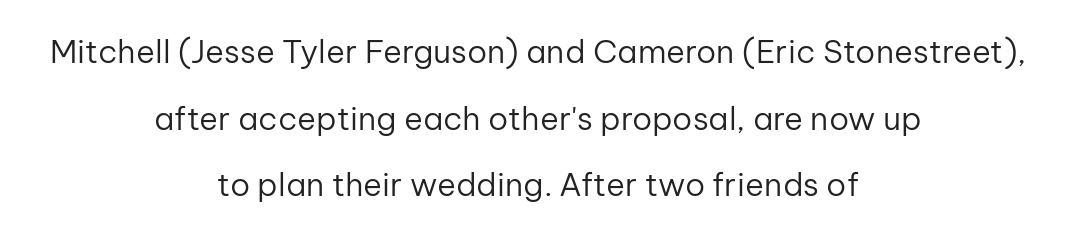
The image shows 32 px regular-weight sans-serif type, upright; set centered, loose line spacing (2.08x), normal letter spacing, not underlined; low stroke contrast and a medium x-height.
